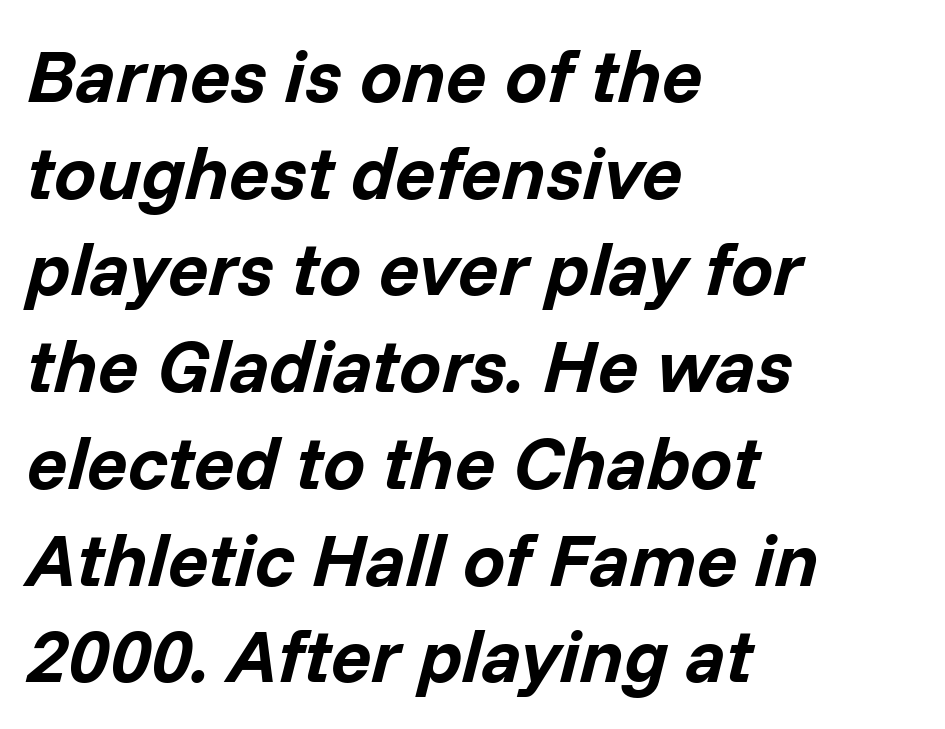
{"italic": "yes", "lean": "right", "slant_degrees": 14, "bold": "yes", "weight": "bold", "width": "normal", "stroke_contrast": "low", "x_height": "medium", "monospaced": "no", "underline": "no", "align": "left", "line_spacing": "normal", "line_spacing_ratio": 1.29, "letter_spacing": "normal", "letter_spacing_em": 0.0, "glyph_px": 75}
